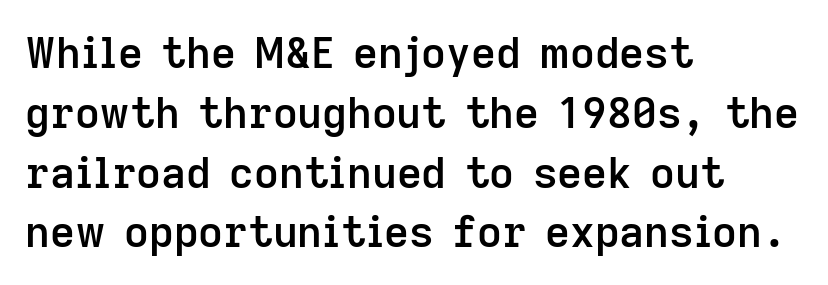
{"serif": "no", "italic": "no", "bold": "semi", "weight": "semibold", "width": "normal", "stroke_contrast": "low", "x_height": "medium", "monospaced": "no", "underline": "no", "align": "left", "line_spacing": "normal", "line_spacing_ratio": 1.39, "letter_spacing": "normal", "letter_spacing_em": 0.0, "glyph_px": 43}
